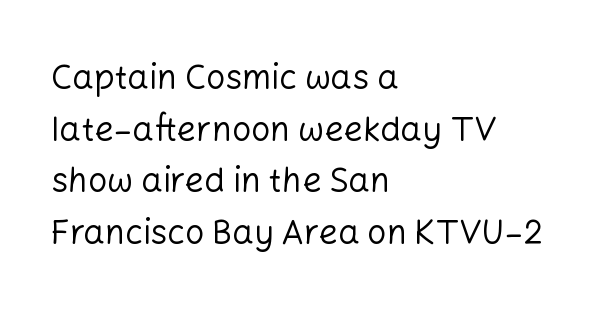
The typesetting does not lean heavy: it is not bold. Teacher's note: observe the even left margin — that is flush-left alignment. Posture: upright roman. Varying glyph widths throughout — classic text-font behaviour.
